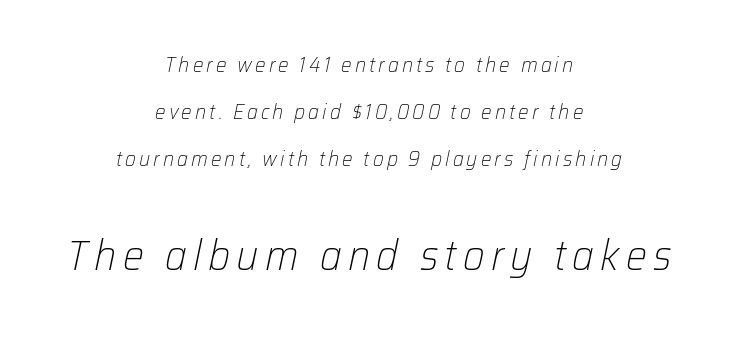
Style check: oblique. Does the copy run flush right? No — it is centered line by line. Weight: in the light-to-regular range. The rendering uses natural spacing where letterforms have individual widths.
